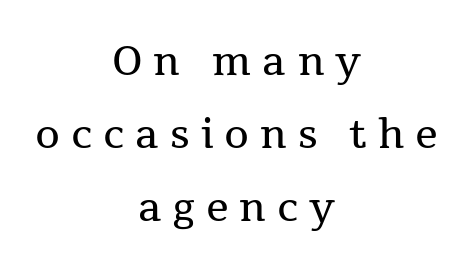
{"serif": "yes", "italic": "no", "bold": "no", "weight": "regular", "width": "normal", "stroke_contrast": "medium", "x_height": "medium", "monospaced": "no", "underline": "no", "align": "center", "line_spacing_ratio": 1.82, "letter_spacing": "wide", "letter_spacing_em": 0.27, "glyph_px": 40}
